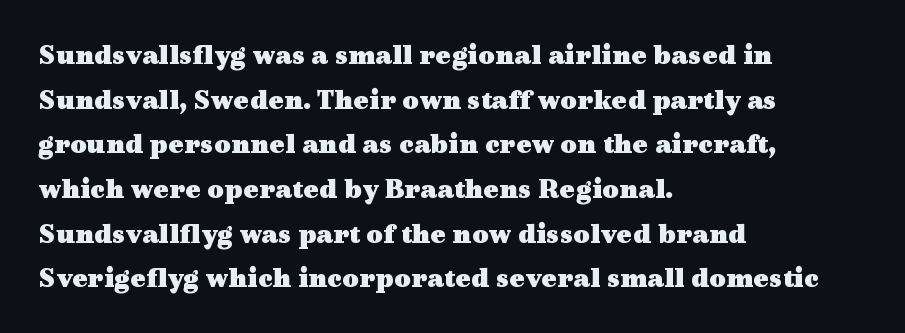
Vertical spacing — default. Plain, unruled lines of type. A dark, heavy texture on the line: the type is bold. The letters advance in unequal steps, a hallmark of proportional type.
